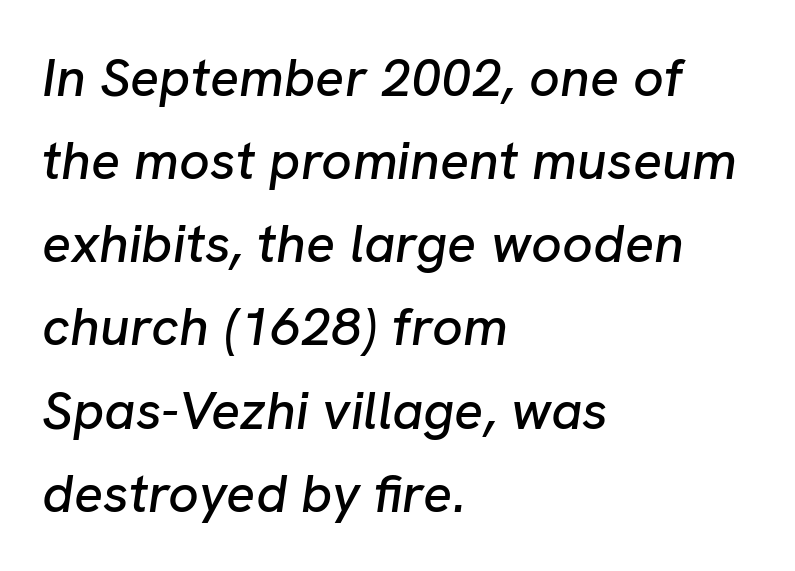
{"italic": "yes", "lean": "right", "slant_degrees": 8, "width": "normal", "stroke_contrast": "low", "x_height": "medium", "monospaced": "no", "underline": "no", "align": "left", "line_spacing": "normal", "line_spacing_ratio": 1.54, "letter_spacing": "normal", "letter_spacing_em": 0.0, "glyph_px": 54}
